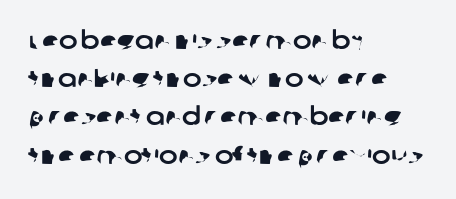
{"underline": "no", "align": "left", "line_spacing": "normal", "line_spacing_ratio": 1.53, "letter_spacing": "normal", "letter_spacing_em": 0.0, "glyph_px": 25}
